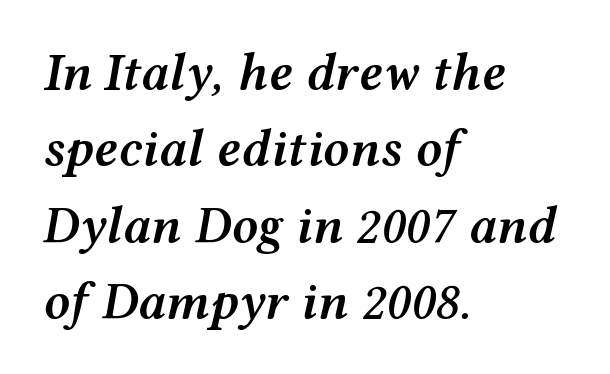
The image shows 52 px semibold, wide type, italic (leaning right); set left-aligned, normal line spacing (1.47x), normal letter spacing, not underlined; medium stroke contrast and a medium x-height.
